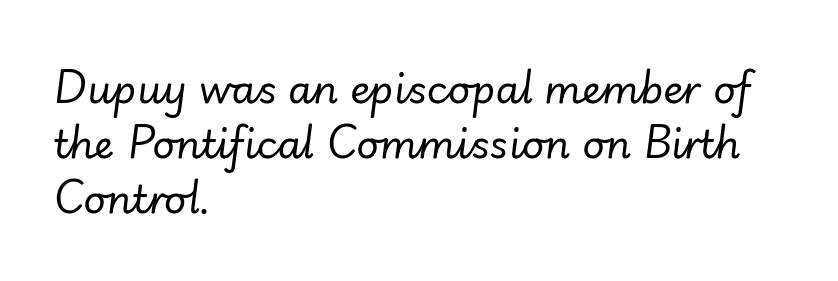
The specimen omits any rule beneath the text block's lines. The face used here is proportionally spaced, like ordinary book or web type. Spacing between characters is what you'd get straight out of the box. Nothing heavy about these letters — not bold at all.
